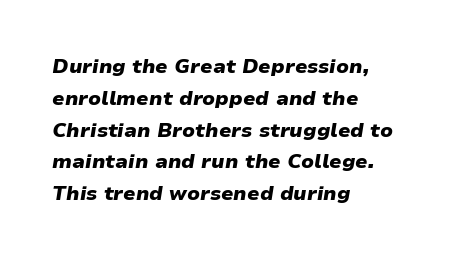
{"italic": "yes", "lean": "right", "slant_degrees": 9, "bold": "yes", "underline": "no", "align": "left", "line_spacing": "normal", "line_spacing_ratio": 1.59, "letter_spacing": "normal", "letter_spacing_em": 0.0, "glyph_px": 20}
